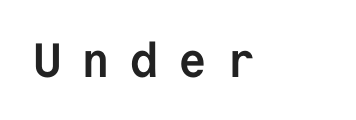
Q: Is the text bold? A: Yes.
Q: Is the text italic (slanted)? A: No, it is upright.
Q: Is the typeface a serif or a sans-serif typeface? A: Sans-serif.
Q: Is the text underlined? A: No.
Q: Is the spacing between letters normal or unusually wide? A: Unusually wide.
Q: Width (condensed, normal, or wide)? A: Normal.
Q: Stroke contrast? A: Low.
Q: x-height? A: Medium.
Q: Monospaced? A: Yes.
